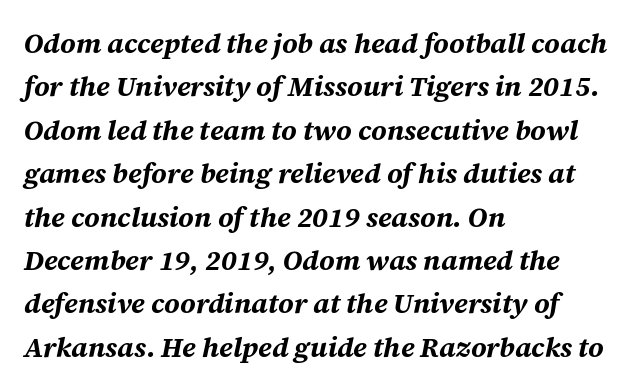
The image shows 28 px bold type, italic (leaning right); set left-aligned, normal line spacing (1.55x), normal letter spacing, not underlined; medium stroke contrast and a medium x-height.
